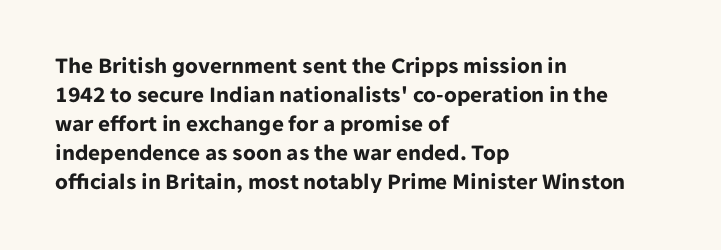
Q: Is the text bold? A: Yes.
Q: Is the text italic (slanted)? A: No, it is upright.
Q: Is the text underlined? A: No.
Q: How is the paragraph aligned? A: Left-aligned.
Q: Is the spacing between letters normal or unusually wide? A: Normal.
Q: Is the spacing between lines tight, normal or loose? A: Normal.
